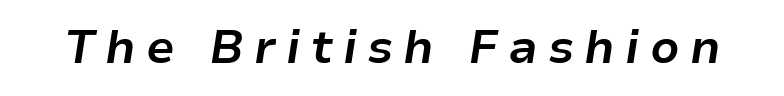
{"italic": "yes", "lean": "right", "slant_degrees": 9, "bold": "yes", "weight": "bold", "width": "normal", "stroke_contrast": "low", "x_height": "medium", "monospaced": "no", "underline": "no", "letter_spacing": "wide", "letter_spacing_em": 0.22, "glyph_px": 46}
